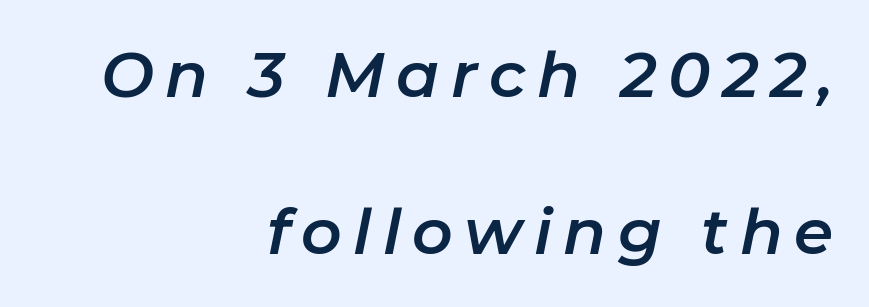
{"italic": "yes", "lean": "right", "slant_degrees": 11, "width": "normal", "stroke_contrast": "low", "x_height": "medium", "monospaced": "no", "underline": "no", "align": "right", "line_spacing": "loose", "line_spacing_ratio": 2.5, "glyph_px": 63}
